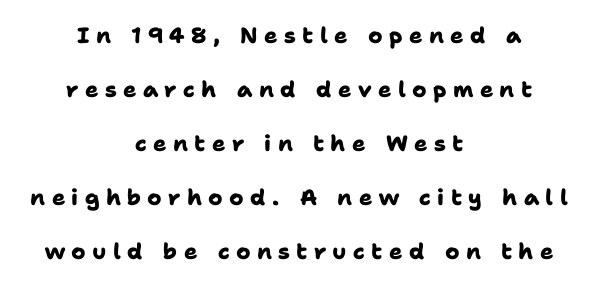
{"bold": "yes", "underline": "no", "align": "center", "line_spacing": "loose", "line_spacing_ratio": 2.45, "letter_spacing": "wide", "letter_spacing_em": 0.29, "glyph_px": 22}
